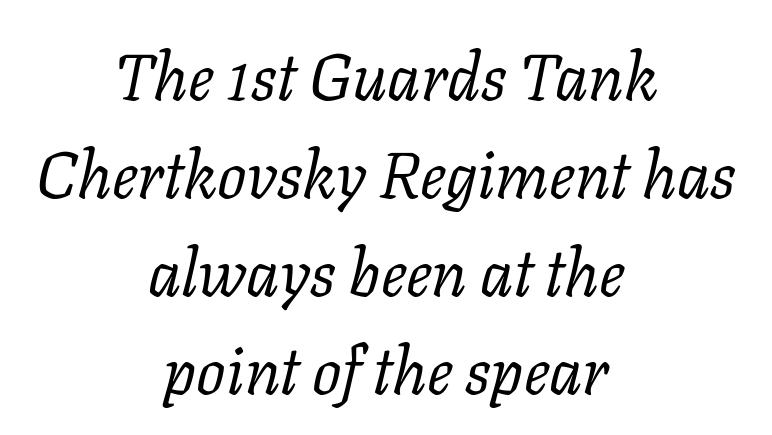
Q: Is the text bold? A: No.
Q: Is the text italic (slanted)? A: Yes, it leans right by about 11 degrees.
Q: Is the typeface a serif or a sans-serif typeface? A: Serif.
Q: Is the text underlined? A: No.
Q: How is the paragraph aligned? A: Centered.
Q: Is the spacing between letters normal or unusually wide? A: Normal.
Q: Is the spacing between lines tight, normal or loose? A: Normal.
Q: Width (condensed, normal, or wide)? A: Normal.
Q: Stroke contrast? A: Low.
Q: x-height? A: Medium.
Q: Monospaced? A: No.
